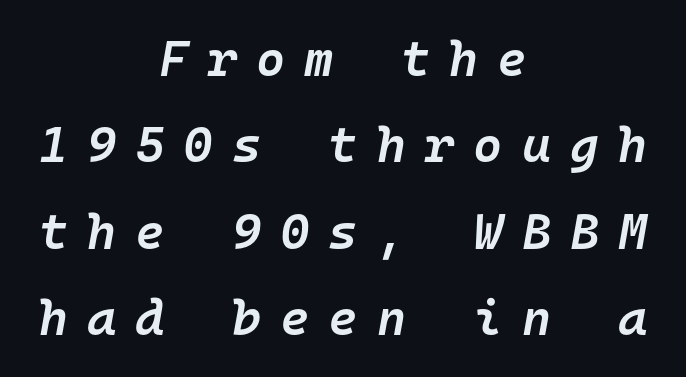
The image shows 50 px semibold type, italic (leaning right), monospaced; set centered, line spacing 1.73x, unusually wide letter spacing (+0.38 em), not underlined; low stroke contrast and a medium x-height.
